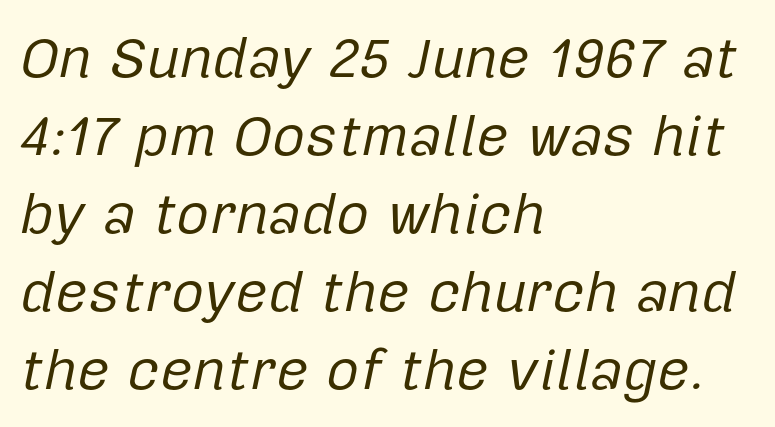
One glance says typical: line gaps are just what's usual. The letters are slanted; this is an italic face. Caption: face not bold, strokes unweighted. The letters advance in unequal steps, a hallmark of proportional type.
